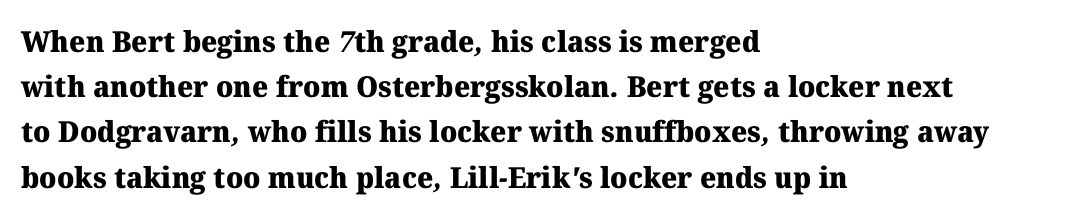
The image shows 29 px heavy serif type; set left-aligned, normal line spacing (1.56x), normal letter spacing, not underlined; medium stroke contrast and a medium x-height.
